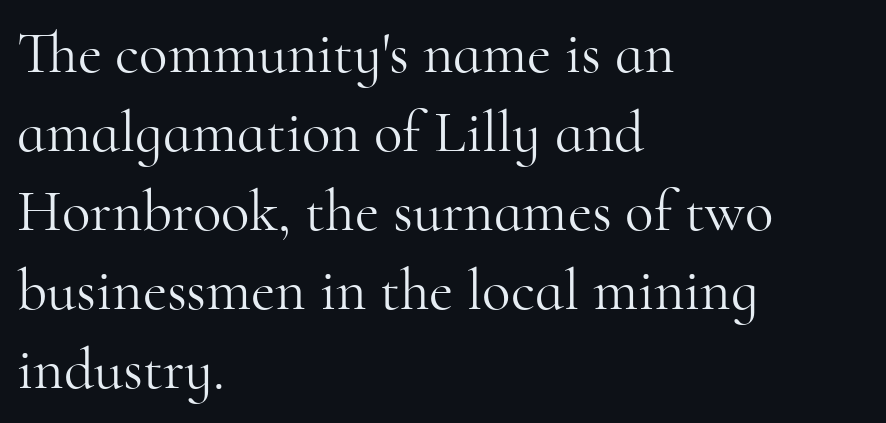
Q: Is the text bold? A: No.
Q: Is the text italic (slanted)? A: No, it is upright.
Q: Is the typeface a serif or a sans-serif typeface? A: Serif.
Q: Is the text underlined? A: No.
Q: How is the paragraph aligned? A: Left-aligned.
Q: Is the spacing between letters normal or unusually wide? A: Normal.
Q: Is the spacing between lines tight, normal or loose? A: Normal.
Q: Width (condensed, normal, or wide)? A: Normal.
Q: Stroke contrast? A: High.
Q: x-height? A: Small.
Q: Monospaced? A: No.
